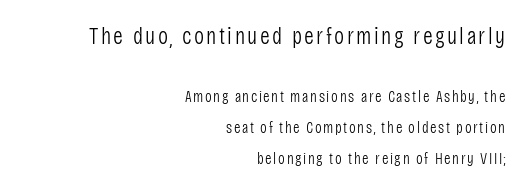
Q: Is the text bold? A: No.
Q: Is the text italic (slanted)? A: No, it is upright.
Q: Is the text underlined? A: No.
Q: How is the paragraph aligned? A: Right-aligned.
Q: Is the spacing between lines tight, normal or loose? A: Loose.
Q: Which block of text is set in a larger size, the first (top) or the second (bottom)? A: The first (top) one.
